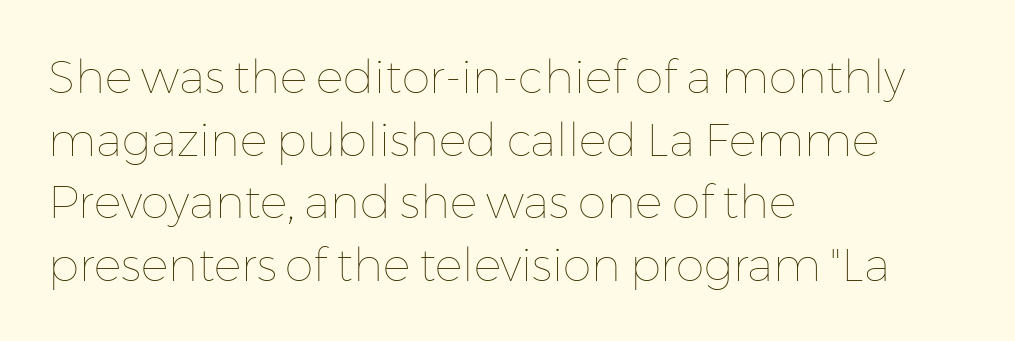
Here the designer chose a conventional face with non-uniform glyph widths. Nope, not italic — everything's standing straight. Alignment: flush left. Glance below the letters and you will spot only blank space.
